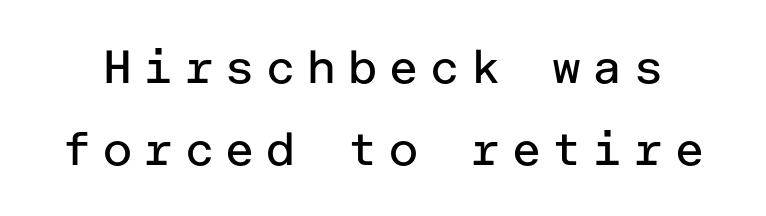
{"serif": "no", "italic": "no", "bold": "no", "weight": "regular", "width": "normal", "stroke_contrast": "low", "x_height": "medium", "underline": "no", "line_spacing_ratio": 1.75, "letter_spacing": "wide", "letter_spacing_em": 0.21, "glyph_px": 47}
